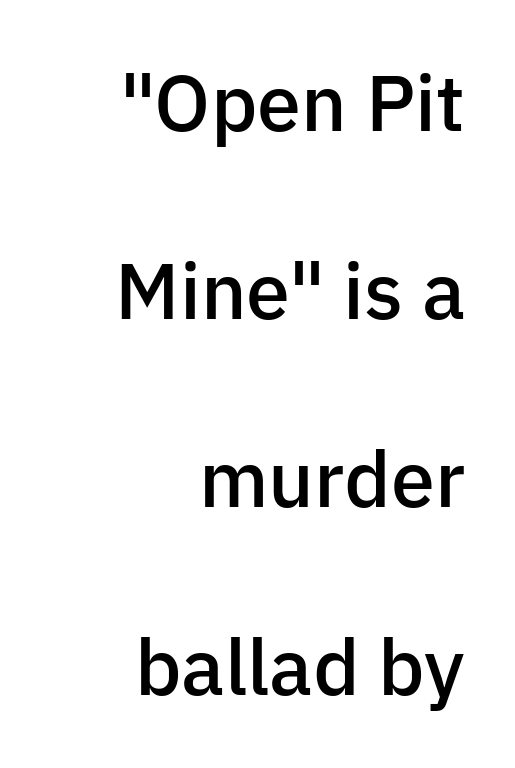
The image shows 79 px semibold sans-serif type, upright; set right-aligned, loose line spacing (2.38x), normal letter spacing, not underlined; low stroke contrast and a medium x-height.
